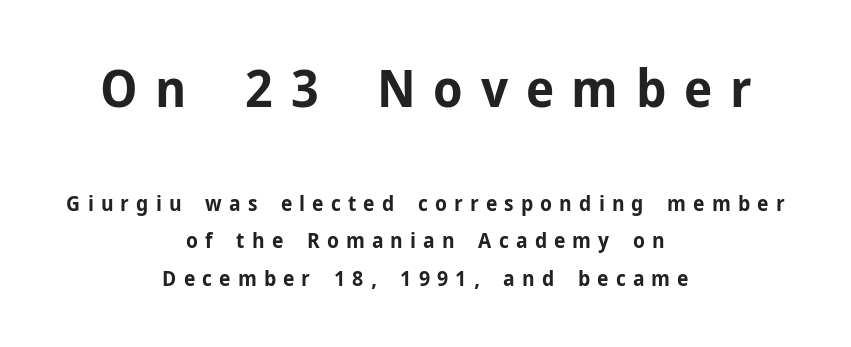
Q: Is the text bold? A: Yes.
Q: Is the text italic (slanted)? A: No, it is upright.
Q: Is the typeface a serif or a sans-serif typeface? A: Sans-serif.
Q: Is the text underlined? A: No.
Q: How is the paragraph aligned? A: Centered.
Q: Is the spacing between letters normal or unusually wide? A: Unusually wide.
Q: Which block of text is set in a larger size, the first (top) or the second (bottom)? A: The first (top) one.
Q: Width (condensed, normal, or wide)? A: Normal.
Q: Stroke contrast? A: Low.
Q: x-height? A: Medium.
Q: Monospaced? A: No.
